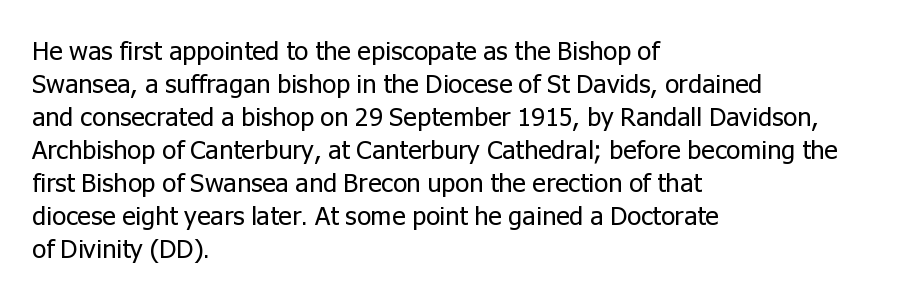
When letters stand straight like this, we call the style roman or upright. These lines sit exactly where default settings would place them. Students, note that the glyphs here touch the page at normal intervals. The passage shown is not bold in any degree. In CSS terms this would be text-align: left. Underlining? Definitely not there.
